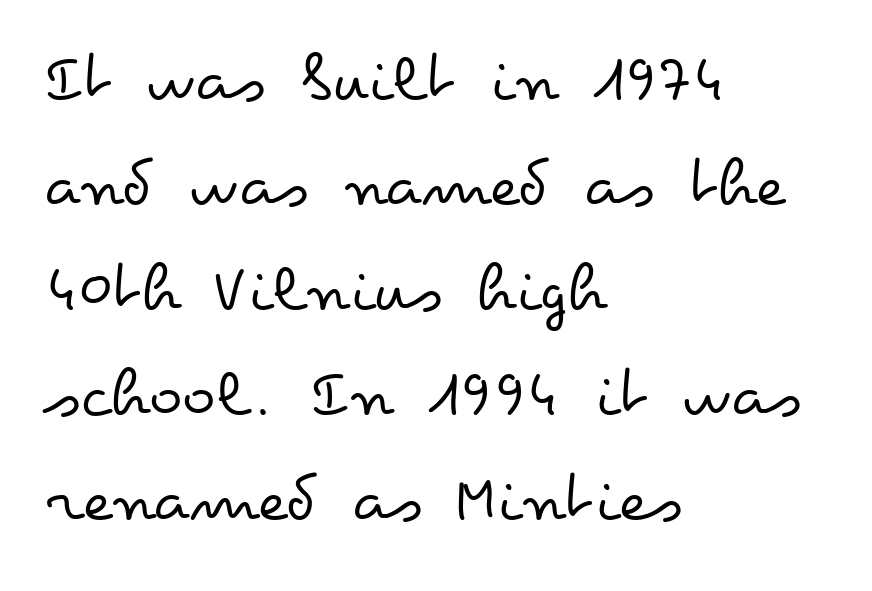
{"italic": "no", "bold": "no", "weight": "regular", "width": "wide", "stroke_contrast": "low", "x_height": "small", "monospaced": "no", "underline": "no", "align": "left", "line_spacing": "normal", "line_spacing_ratio": 1.5, "letter_spacing": "normal", "letter_spacing_em": 0.0, "glyph_px": 70}
